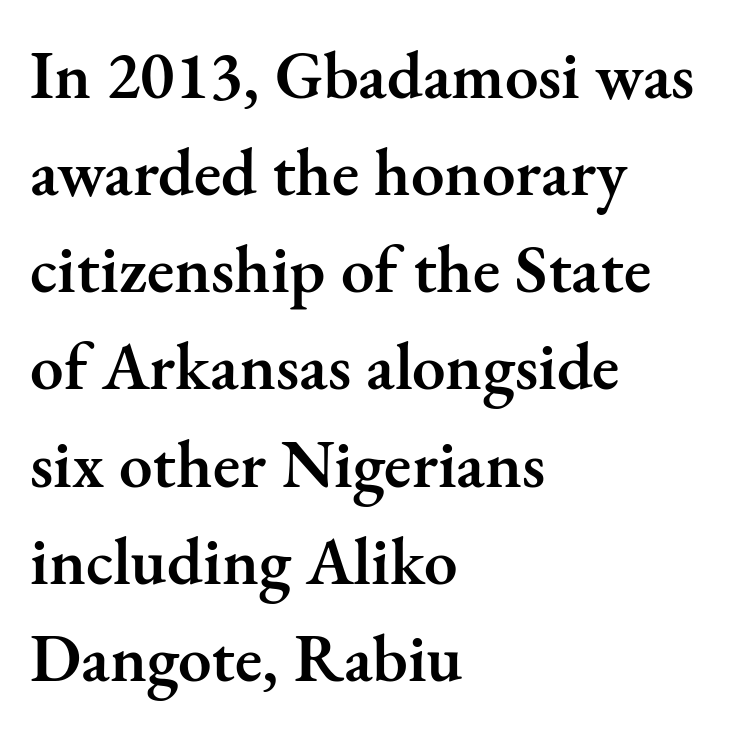
Q: Is the text bold? A: Semi-bold.
Q: Is the text italic (slanted)? A: No, it is upright.
Q: Is the typeface a serif or a sans-serif typeface? A: Serif.
Q: Is the text underlined? A: No.
Q: How is the paragraph aligned? A: Left-aligned.
Q: Is the spacing between letters normal or unusually wide? A: Normal.
Q: Is the spacing between lines tight, normal or loose? A: Normal.
Q: Width (condensed, normal, or wide)? A: Normal.
Q: Stroke contrast? A: Medium.
Q: x-height? A: Small.
Q: Monospaced? A: No.
